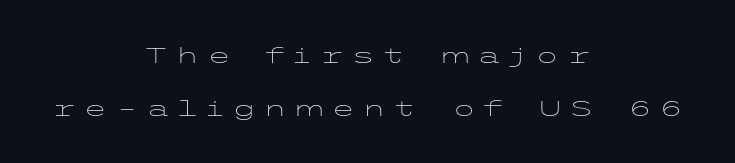
{"italic": "no", "bold": "no", "underline": "no", "align": "center", "line_spacing": "loose", "line_spacing_ratio": 2.4, "letter_spacing": "wide", "letter_spacing_em": 0.33, "glyph_px": 22}
